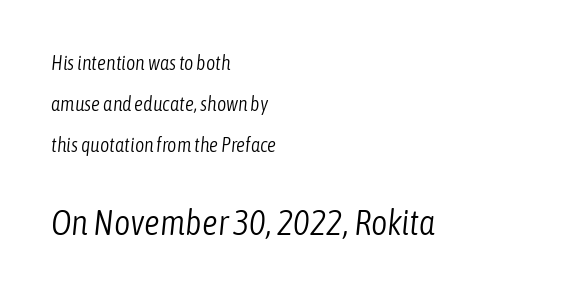
Q: Is the text bold? A: No.
Q: Is the text italic (slanted)? A: Yes, it leans right by about 6 degrees.
Q: Is the text underlined? A: No.
Q: How is the paragraph aligned? A: Left-aligned.
Q: Is the spacing between letters normal or unusually wide? A: Normal.
Q: Is the spacing between lines tight, normal or loose? A: Loose.
Q: Which block of text is set in a larger size, the first (top) or the second (bottom)? A: The second (bottom) one.
Q: Width (condensed, normal, or wide)? A: Condensed.
Q: Stroke contrast? A: Low.
Q: x-height? A: Medium.
Q: Monospaced? A: No.
